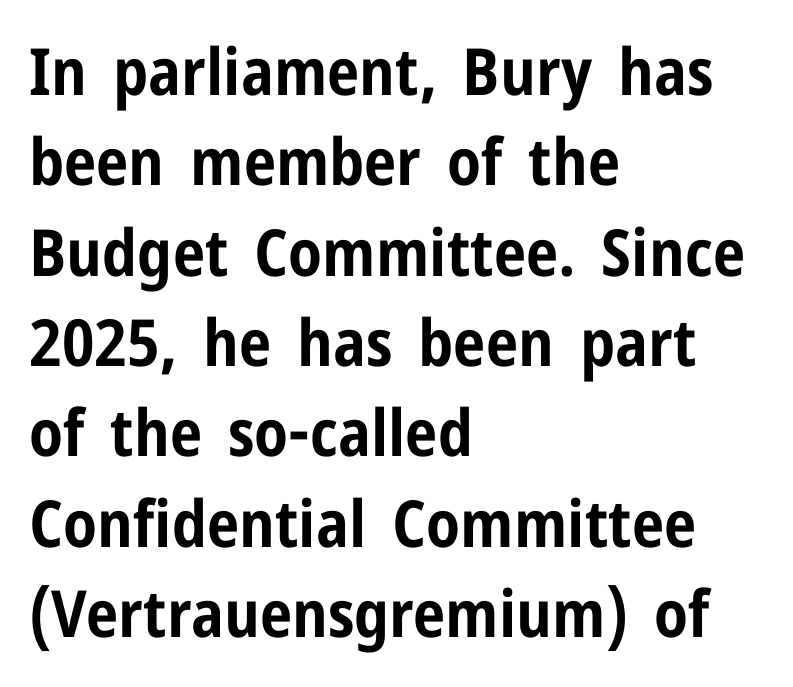
Italic: no, the glyphs are upright roman. The rendering anchors every line to the left-hand side. No feet cap the strokes, marking this as sans-serif type. One glance says typical: line gaps are just what's usual. You'd pick this weight for a headline — it's a proper bold. The tracking reads as untouched default to a designer's eye.
